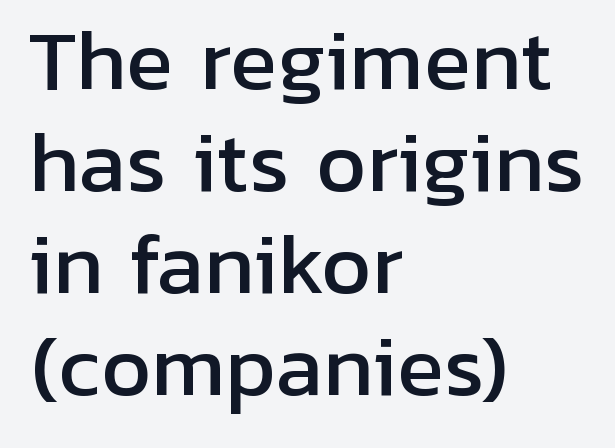
The image shows 79 px sans-serif type, upright; set left-aligned, normal line spacing (1.29x), normal letter spacing, not underlined; low stroke contrast and a medium x-height.
